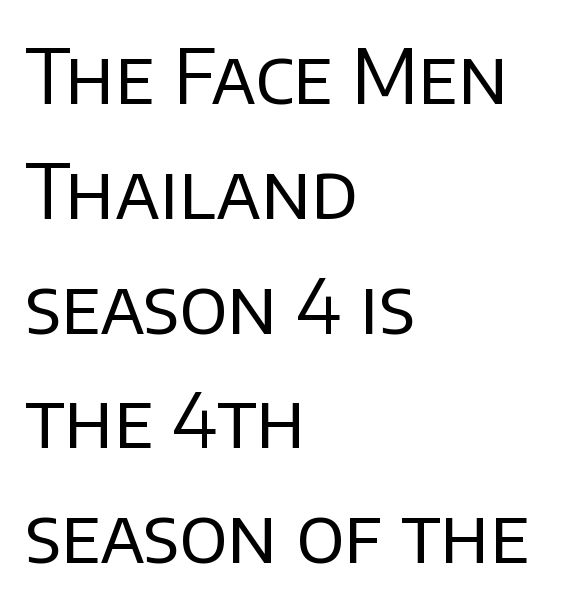
Q: Is the text bold? A: No.
Q: Is the text italic (slanted)? A: No, it is upright.
Q: Is the typeface a serif or a sans-serif typeface? A: Sans-serif.
Q: Is the text underlined? A: No.
Q: How is the paragraph aligned? A: Left-aligned.
Q: Is the spacing between letters normal or unusually wide? A: Normal.
Q: Is the spacing between lines tight, normal or loose? A: Normal.
Q: Width (condensed, normal, or wide)? A: Normal.
Q: Stroke contrast? A: Low.
Q: x-height? A: Large.
Q: Monospaced? A: No.
